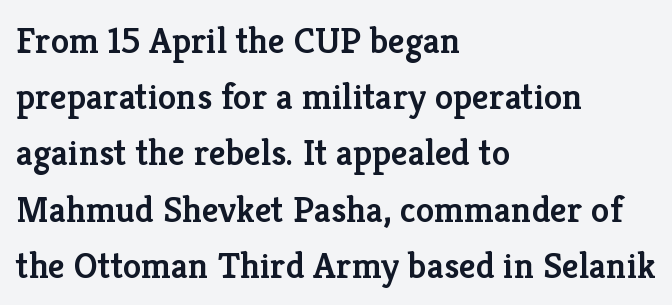
{"serif": "yes", "italic": "no", "bold": "semi", "weight": "semibold", "width": "normal", "stroke_contrast": "low", "x_height": "medium", "monospaced": "no", "underline": "no", "align": "left", "line_spacing": "normal", "line_spacing_ratio": 1.52, "letter_spacing": "normal", "letter_spacing_em": 0.0, "glyph_px": 37}
